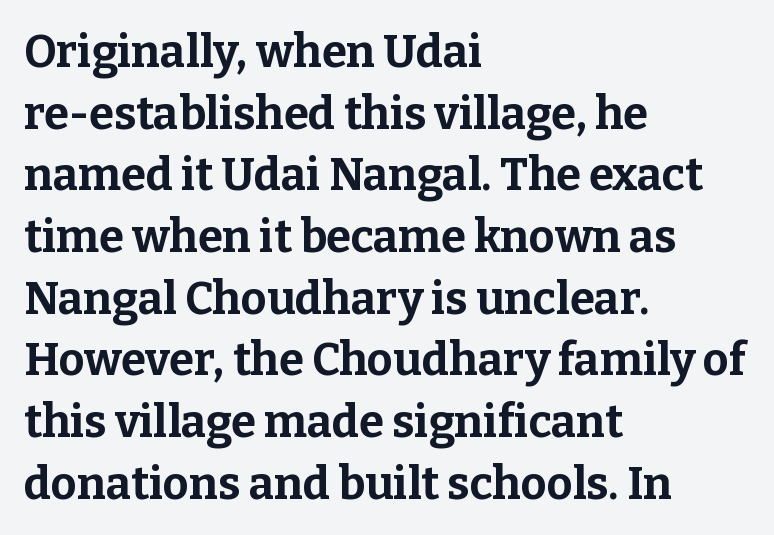
{"serif": "yes", "italic": "no", "bold": "yes", "weight": "bold", "width": "normal", "stroke_contrast": "low", "x_height": "medium", "monospaced": "no", "underline": "no", "align": "left", "line_spacing": "normal", "line_spacing_ratio": 1.37, "letter_spacing": "normal", "letter_spacing_em": 0.0, "glyph_px": 45}
